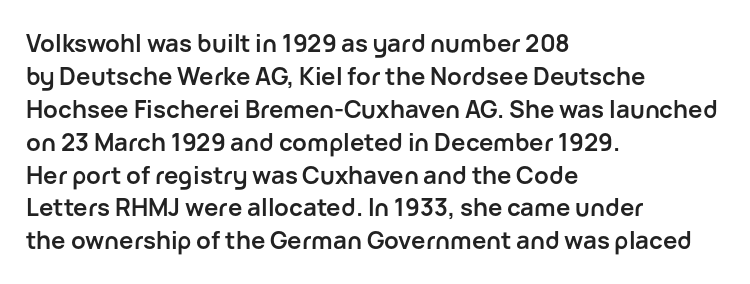
Q: Is the text bold? A: Yes.
Q: Is the text italic (slanted)? A: No, it is upright.
Q: Is the text underlined? A: No.
Q: How is the paragraph aligned? A: Left-aligned.
Q: Is the spacing between letters normal or unusually wide? A: Normal.
Q: Is the spacing between lines tight, normal or loose? A: Normal.
